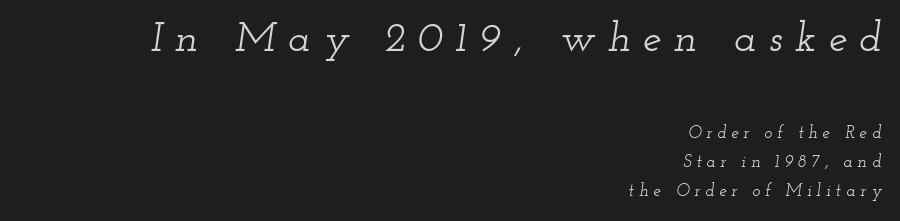
{"serif": "yes", "italic": "yes", "lean": "right", "slant_degrees": 12, "width": "wide", "stroke_contrast": "low", "x_height": "small", "monospaced": "no", "underline": "no", "align": "right", "line_spacing_ratio": 1.72, "letter_spacing": "wide", "letter_spacing_em": 0.29, "larger_block": "first", "size_ratio": 2.47, "glyph_px": 42}
